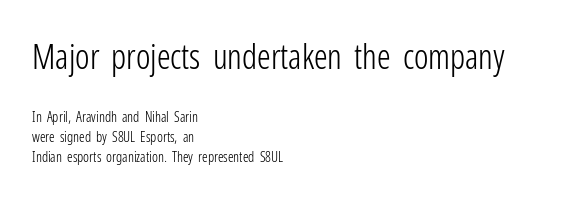
This rendering features lettering with no underline. Short note: letters normally spaced. A classic flush-left, rag-right setting is used for this passage. Compare the two chunks: the upper has the greater cap height. Proportional: the letters do not fall into vertical columns.
